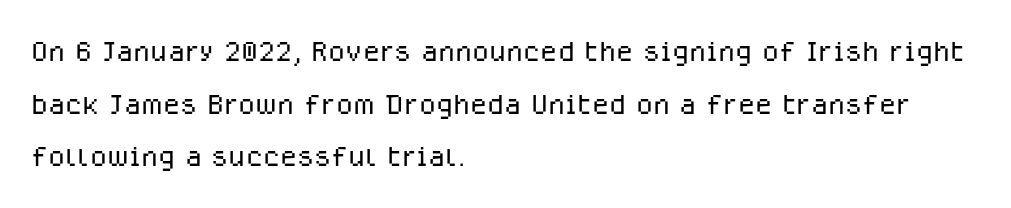
Q: Is the text bold? A: No.
Q: Is the text italic (slanted)? A: No, it is upright.
Q: Is the typeface a serif or a sans-serif typeface? A: Sans-serif.
Q: Is the text underlined? A: No.
Q: How is the paragraph aligned? A: Left-aligned.
Q: Is the spacing between letters normal or unusually wide? A: Normal.
Q: Is the spacing between lines tight, normal or loose? A: Normal.
Q: Width (condensed, normal, or wide)? A: Normal.
Q: Stroke contrast? A: Low.
Q: x-height? A: Medium.
Q: Monospaced? A: No.
